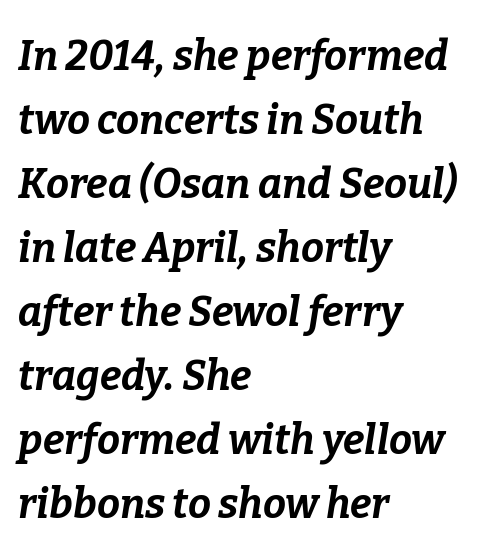
{"italic": "yes", "lean": "right", "slant_degrees": 9, "bold": "yes", "weight": "bold", "width": "normal", "stroke_contrast": "low", "x_height": "medium", "monospaced": "no", "underline": "no", "align": "left", "line_spacing": "normal", "line_spacing_ratio": 1.56, "letter_spacing": "normal", "letter_spacing_em": 0.0, "glyph_px": 41}
